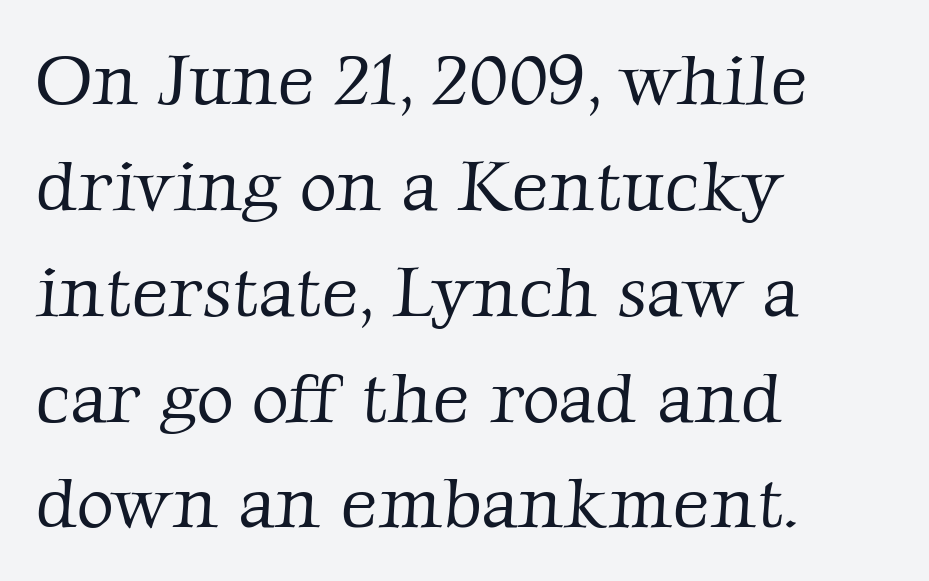
{"serif": "yes", "bold": "no", "weight": "light", "width": "normal", "stroke_contrast": "low", "x_height": "medium", "monospaced": "no", "underline": "no", "align": "left", "line_spacing": "normal", "line_spacing_ratio": 1.47, "letter_spacing": "normal", "letter_spacing_em": 0.0, "glyph_px": 72}
